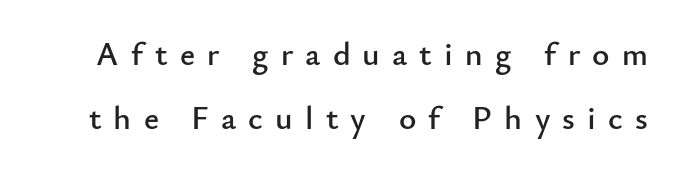
Q: Is the text italic (slanted)? A: No, it is upright.
Q: Is the typeface a serif or a sans-serif typeface? A: Sans-serif.
Q: Is the text underlined? A: No.
Q: Is the spacing between letters normal or unusually wide? A: Unusually wide.
Q: Is the spacing between lines tight, normal or loose? A: Loose.
Q: Width (condensed, normal, or wide)? A: Normal.
Q: Stroke contrast? A: Low.
Q: x-height? A: Small.
Q: Monospaced? A: No.
